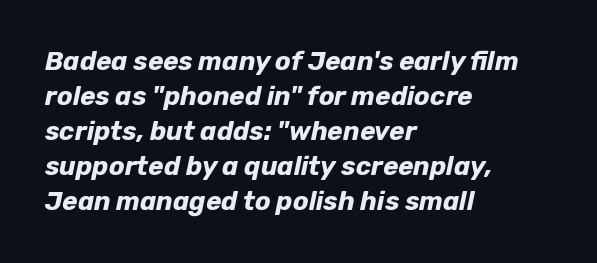
{"italic": "yes", "lean": "right", "slant_degrees": 12, "bold": "yes", "underline": "no", "align": "left", "line_spacing": "normal", "line_spacing_ratio": 1.35, "letter_spacing": "normal", "letter_spacing_em": 0.0, "glyph_px": 26}
